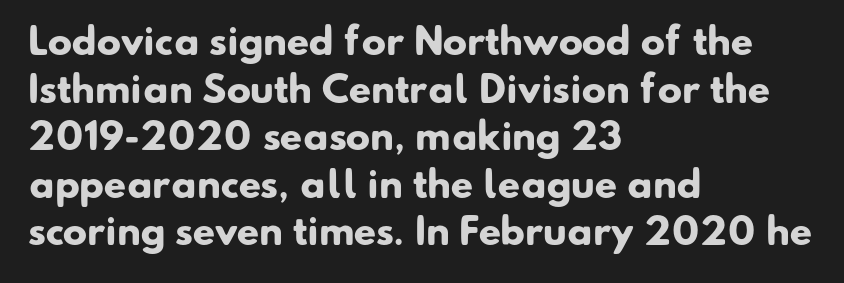
This rendering uses left alignment, leaving the right contour irregular. The leading is moderate, giving the passage an even texture. Just letters on the line, the space beneath them empty. Grotesque or geometric, the face here clearly has no serifs. Think of a printed novel: that variable character pitch is what you see here.
